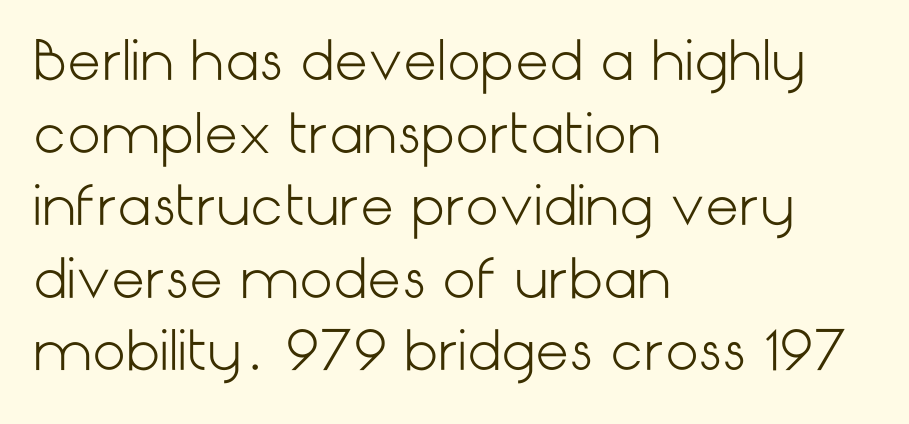
Notice how the passage keeps a crisp vertical edge on the left only. Weight class: somewhere from thin through regular. The string is rendered with underlining switched off. The passage shown stacks its lines at a standard gap. Are there feet on the stems? There aren't — it's a sans. Standard letterfit; no display-style spreading of the glyphs.
